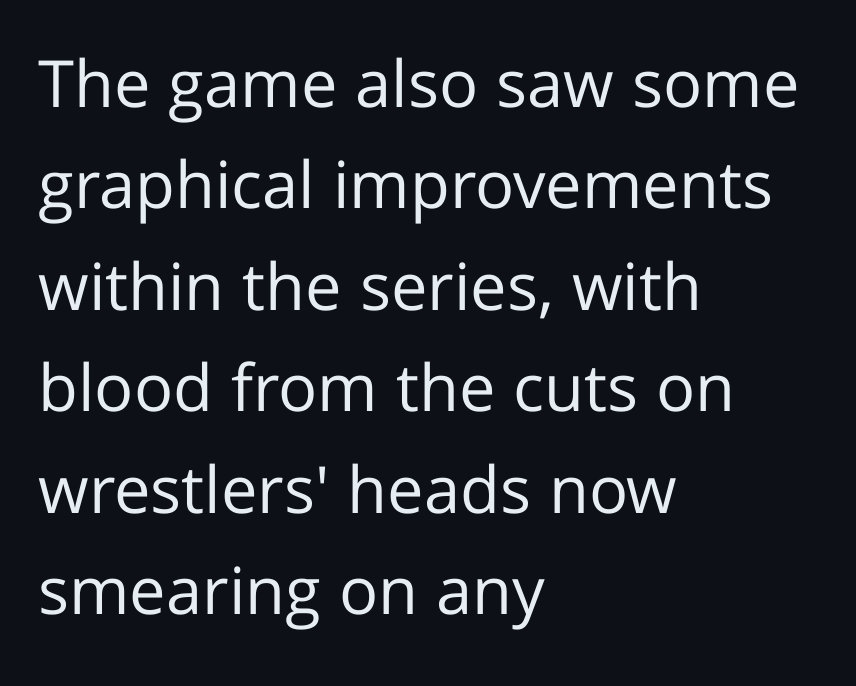
{"serif": "no", "italic": "no", "bold": "no", "weight": "regular", "width": "normal", "stroke_contrast": "low", "x_height": "medium", "monospaced": "no", "underline": "no", "align": "left", "line_spacing": "normal", "line_spacing_ratio": 1.56, "letter_spacing": "normal", "letter_spacing_em": 0.0, "glyph_px": 65}
